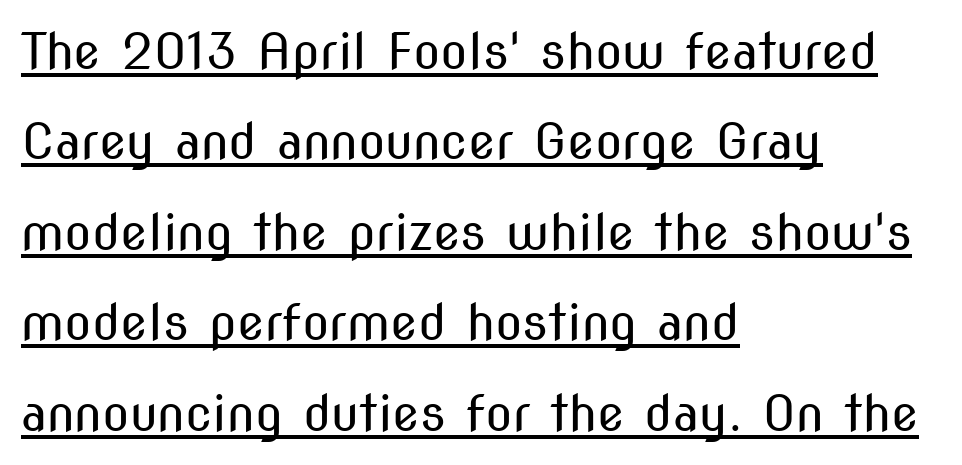
Short note: letters normally spaced. This reads as an unemphasized weight, regular at the heaviest. The type sits square on the baseline with zero lean. A student would call this left alignment; a typographer would say flush left, rag right. Stroke terminals: plain, sans-serif.
